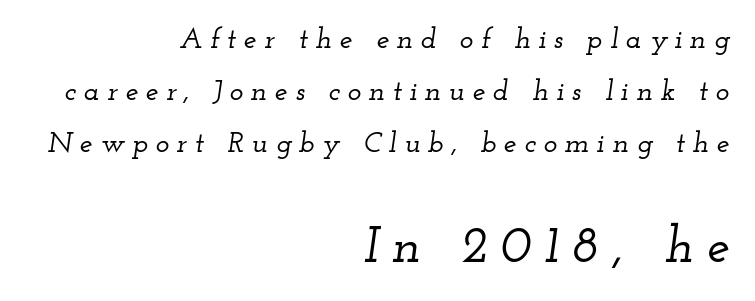
{"serif": "yes", "italic": "yes", "lean": "right", "slant_degrees": 12, "width": "wide", "stroke_contrast": "low", "x_height": "small", "monospaced": "no", "underline": "no", "align": "right", "line_spacing_ratio": 1.79, "letter_spacing": "wide", "letter_spacing_em": 0.26, "larger_block": "second", "size_ratio": 1.76, "glyph_px": 51}
